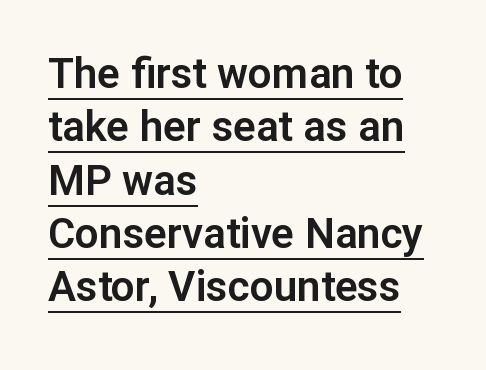
Each letter keeps its own natural width here, so spacing adapts to shape. Vertical strokes here are truly vertical. Regarding serifs, this sample does without them. These lines stack with their left ends in a neat column. In terms of leading, this rendering sits right in the middle.
